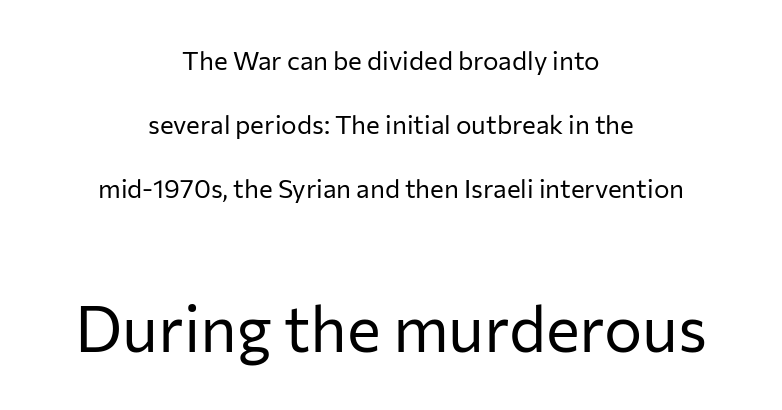
The image shows 64 px regular-weight sans-serif type, upright; set centered, loose line spacing (2.46x), normal letter spacing, not underlined; the second (bottom) block is 2.46x larger; low stroke contrast and a medium x-height.
